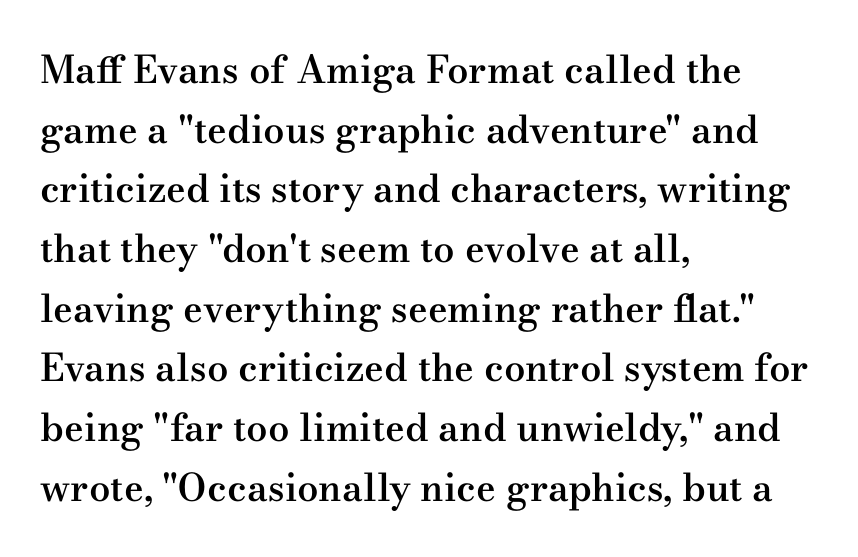
The image shows 38 px semibold, wide serif type, upright; set left-aligned, normal line spacing (1.57x), normal letter spacing, not underlined; medium stroke contrast and a small x-height.
